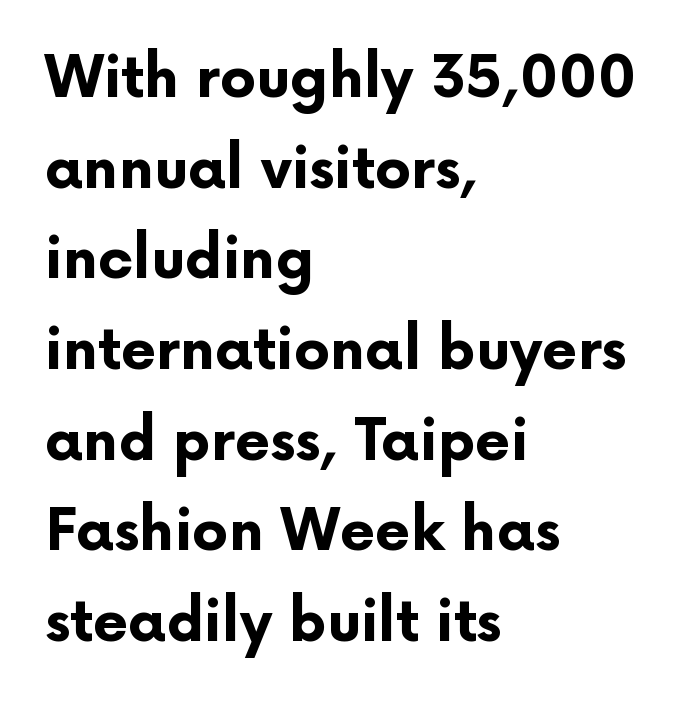
{"serif": "no", "italic": "no", "bold": "yes", "weight": "bold", "width": "normal", "stroke_contrast": "low", "x_height": "medium", "monospaced": "no", "underline": "no", "align": "left", "line_spacing": "normal", "line_spacing_ratio": 1.59, "letter_spacing": "normal", "letter_spacing_em": 0.0, "glyph_px": 57}
